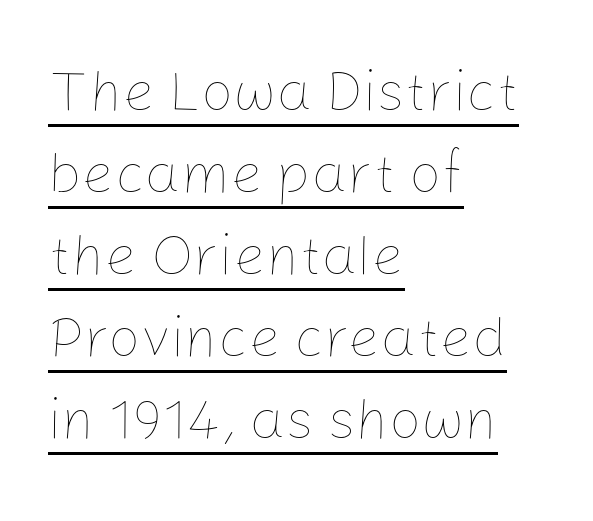
{"italic": "no", "bold": "no", "weight": "thin", "width": "normal", "stroke_contrast": "low", "x_height": "medium", "monospaced": "no", "underline": "yes", "align": "left", "line_spacing": "normal", "line_spacing_ratio": 1.44, "letter_spacing": "normal", "letter_spacing_em": 0.0, "glyph_px": 57}
